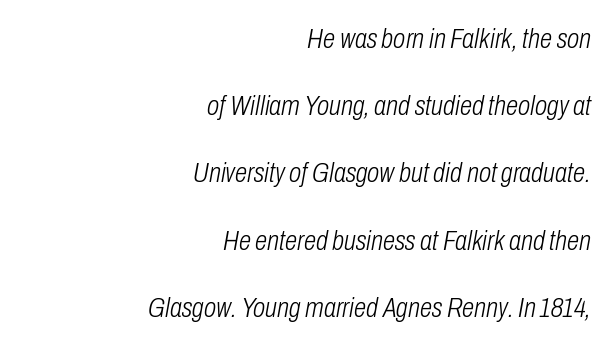
{"italic": "yes", "lean": "right", "slant_degrees": 10, "bold": "no", "weight": "light", "width": "condensed", "stroke_contrast": "low", "x_height": "medium", "monospaced": "no", "underline": "no", "align": "right", "line_spacing": "loose", "line_spacing_ratio": 2.4, "letter_spacing": "normal", "letter_spacing_em": 0.0, "glyph_px": 28}
